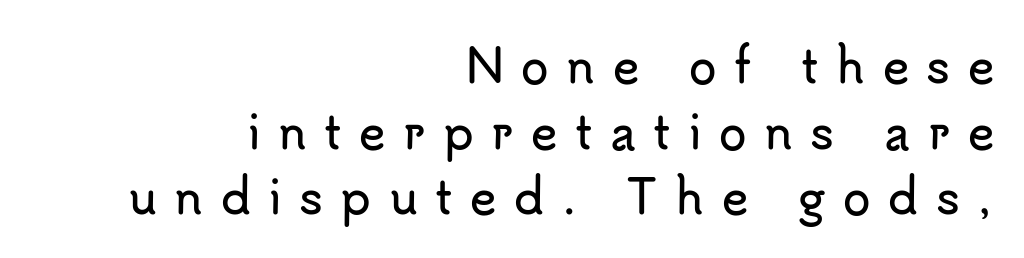
These lines sit exactly where default settings would place them. The specimen omits any rule beneath the text block's lines. These lines are composed in type without serifs. Is the letter spacing exaggerated? Yes — the characters are pushed far apart.
